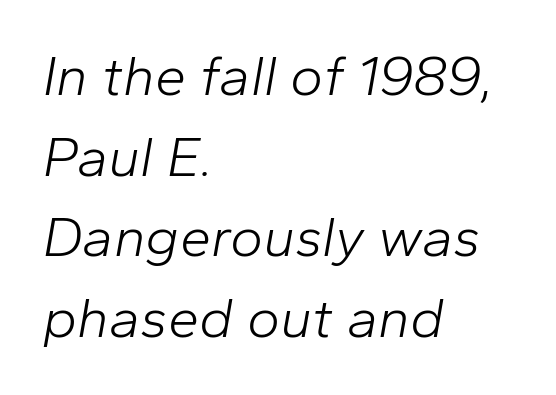
The glyphs look as if they've been sheared to an angle. Between one letter and the next there's only the usual sliver of space. Leading: standard. A clean baseline with only descenders dipping below it.
